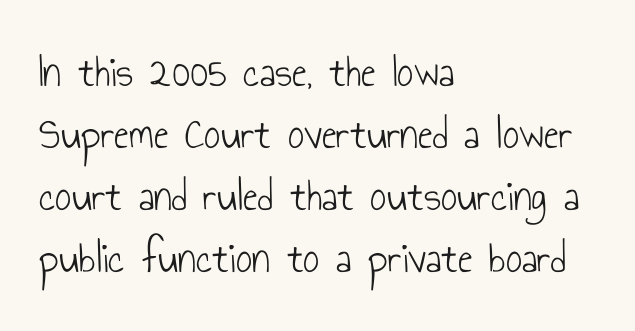
The image shows 45 px light, condensed sans-serif type, upright; set left-aligned, normal line spacing (1.38x), normal letter spacing, not underlined; low stroke contrast and a small x-height.
